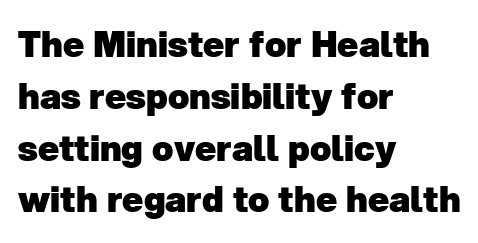
Horizontally, the lines are justified to the leading edge only. Reading down the column, the eye jumps a familiar distance to each next line. The designer went with a sans here, leaving each stem footless. Honestly, the letter spacing is just normal — you wouldn't notice it.
